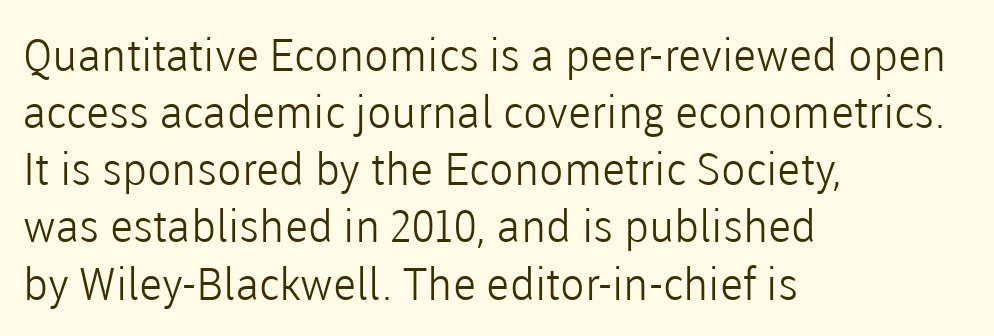
Spacing verdict: proportional, widths tailored to each character. Quick note: not italic, upright. No heavy texture on the line: the type isn't bold. Typeset ragged right — the left edge is the straight one. The tracking reads as untouched default to a designer's eye.
